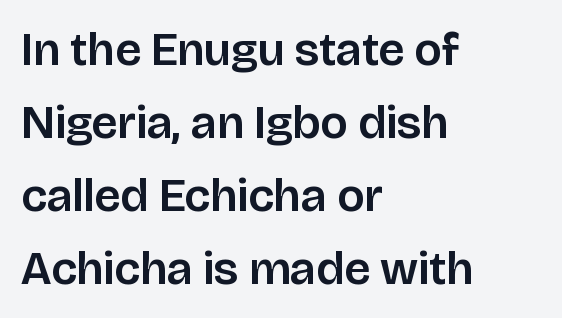
Q: Is the text italic (slanted)? A: No, it is upright.
Q: Is the typeface a serif or a sans-serif typeface? A: Sans-serif.
Q: Is the text underlined? A: No.
Q: How is the paragraph aligned? A: Left-aligned.
Q: Is the spacing between letters normal or unusually wide? A: Normal.
Q: Is the spacing between lines tight, normal or loose? A: Normal.
Q: Width (condensed, normal, or wide)? A: Normal.
Q: Stroke contrast? A: Low.
Q: x-height? A: Large.
Q: Monospaced? A: No.
